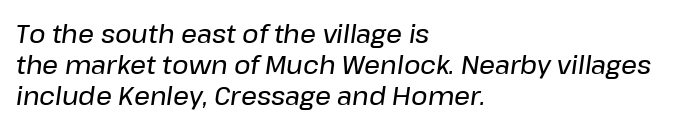
Left-aligned paragraph, ragged on the right. When letters slant like this, we call the style italic. The tracking reads as untouched default to a designer's eye. Rule under the text: the space is simply empty.
